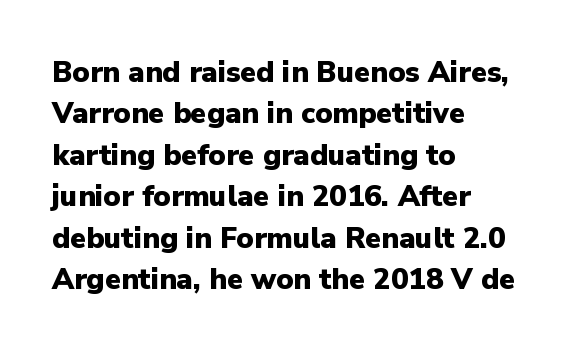
{"serif": "no", "italic": "no", "bold": "yes", "weight": "heavy", "width": "normal", "stroke_contrast": "low", "x_height": "medium", "monospaced": "no", "underline": "no", "align": "left", "line_spacing": "normal", "line_spacing_ratio": 1.43, "letter_spacing": "normal", "letter_spacing_em": 0.0, "glyph_px": 29}
